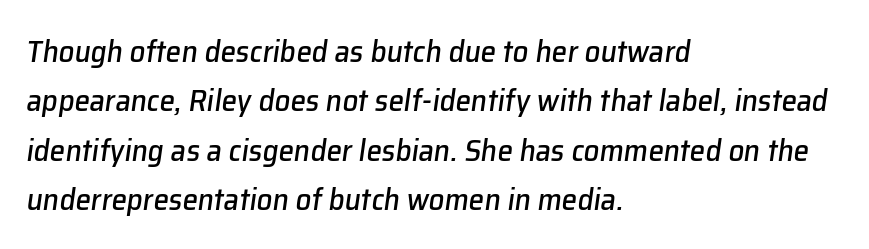
Emphasis-style slanted type is in use. Compared with typical paragraphs, the rows here are spaced about the same. This sample has the flowing, uneven cadence of proportional lettering. The passage is arranged the way most books set body copy — flush left. Descenders are the only things crossing below the line.
